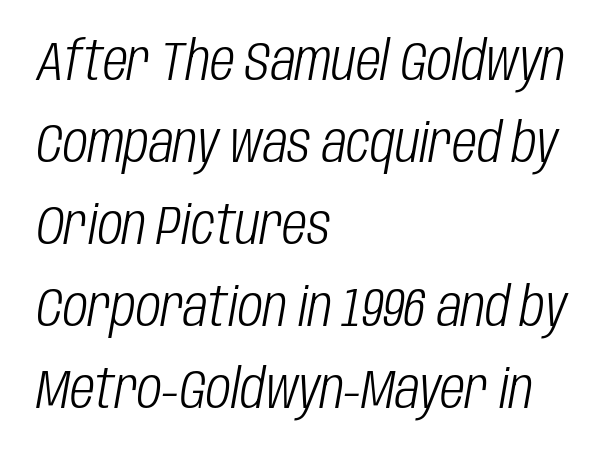
{"italic": "yes", "lean": "right", "slant_degrees": 10, "bold": "no", "weight": "light", "width": "condensed", "stroke_contrast": "low", "x_height": "large", "monospaced": "no", "underline": "no", "align": "left", "line_spacing": "normal", "line_spacing_ratio": 1.52, "letter_spacing": "normal", "letter_spacing_em": 0.0, "glyph_px": 54}
